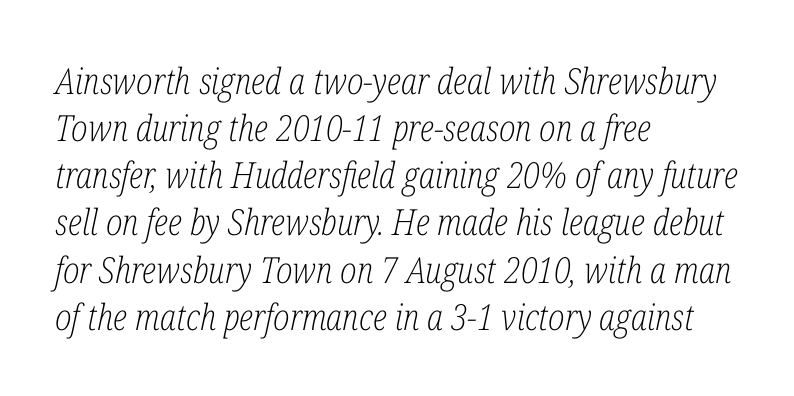
Q: Is the text bold? A: No.
Q: Is the text italic (slanted)? A: Yes, it leans right by about 12 degrees.
Q: Is the typeface a serif or a sans-serif typeface? A: Serif.
Q: Is the text underlined? A: No.
Q: How is the paragraph aligned? A: Left-aligned.
Q: Is the spacing between letters normal or unusually wide? A: Normal.
Q: Is the spacing between lines tight, normal or loose? A: Normal.
Q: Width (condensed, normal, or wide)? A: Condensed.
Q: Stroke contrast? A: Low.
Q: x-height? A: Medium.
Q: Monospaced? A: No.
